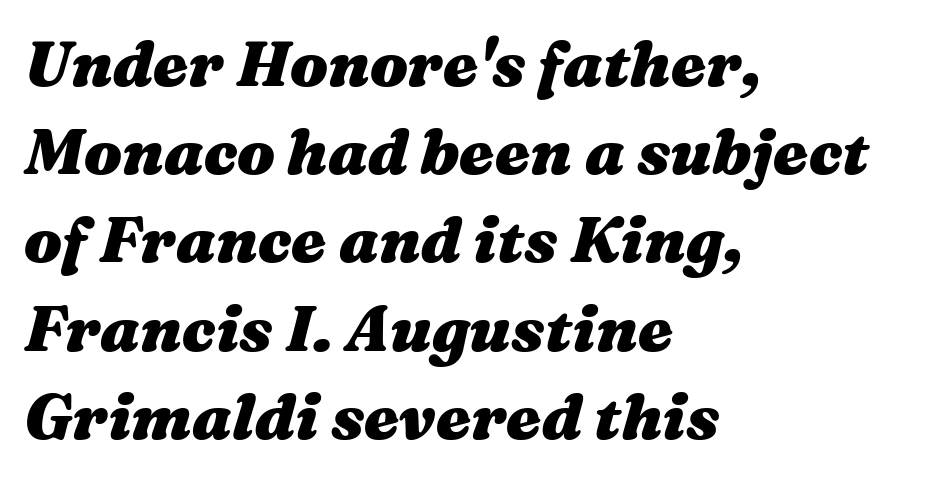
Q: Is the text bold? A: Yes.
Q: Is the text italic (slanted)? A: Yes, it leans right by about 16 degrees.
Q: Is the text underlined? A: No.
Q: How is the paragraph aligned? A: Left-aligned.
Q: Is the spacing between letters normal or unusually wide? A: Normal.
Q: Is the spacing between lines tight, normal or loose? A: Normal.
Q: Width (condensed, normal, or wide)? A: Wide.
Q: Stroke contrast? A: Medium.
Q: x-height? A: Medium.
Q: Monospaced? A: No.
